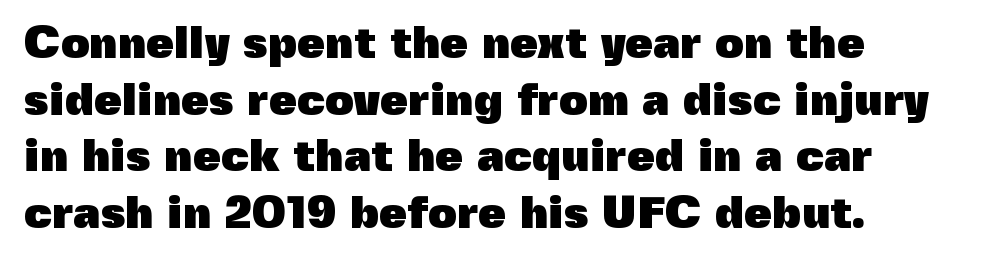
Q: Is the text bold? A: Yes.
Q: Is the text italic (slanted)? A: No, it is upright.
Q: Is the typeface a serif or a sans-serif typeface? A: Sans-serif.
Q: Is the text underlined? A: No.
Q: How is the paragraph aligned? A: Left-aligned.
Q: Is the spacing between letters normal or unusually wide? A: Normal.
Q: Is the spacing between lines tight, normal or loose? A: Normal.
Q: Width (condensed, normal, or wide)? A: Normal.
Q: x-height? A: Medium.
Q: Monospaced? A: No.
